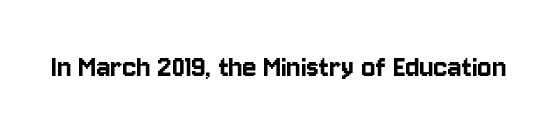
The letters advance in unequal steps, a hallmark of proportional type. You can tell it's not italic because the verticals are truly vertical. Clear beneath every line of the passage. Grotesque or geometric, the face here clearly has no serifs. The passage shown has conventional tracking throughout.
